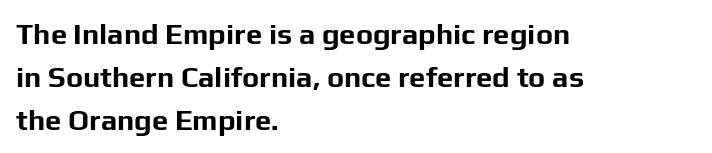
The image shows 29 px bold sans-serif type, upright; set left-aligned, normal line spacing (1.48x), normal letter spacing, not underlined; low stroke contrast and a medium x-height.
